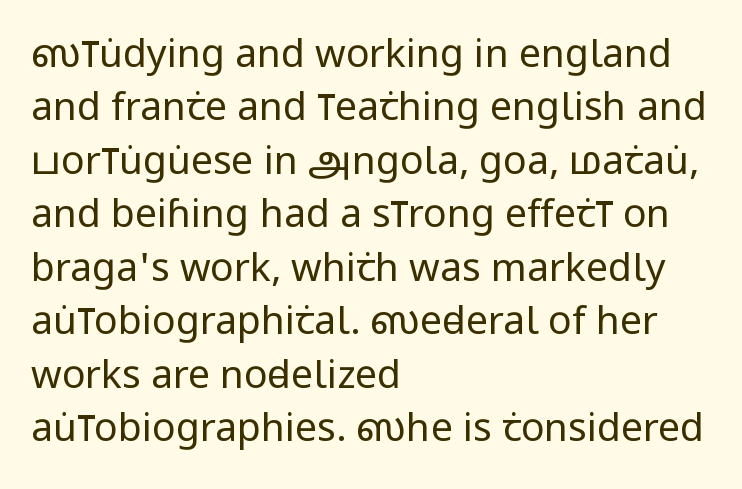
Typeset ragged right — the left edge is the straight one. Serifs: no, the terminals of the letterforms are clean. Rows of type keep a routine distance in the vertical direction. The type is set solid horizontally, with unmodified tracking.
